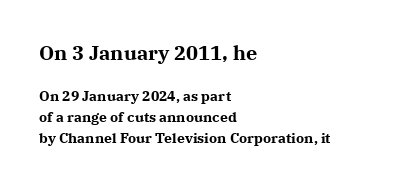
The image shows 20 px bold type, upright; set left-aligned, normal line spacing (1.53x), normal letter spacing, not underlined; the first (top) block is 1.43x larger.
